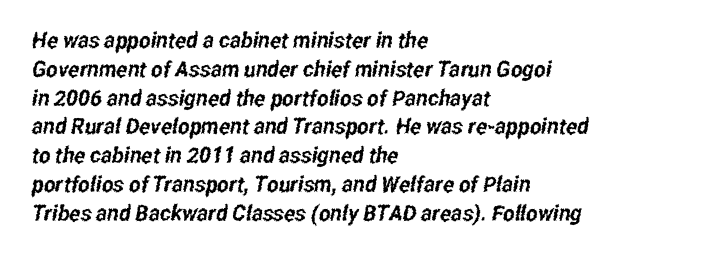
{"underline": "no", "align": "left", "line_spacing": "normal", "line_spacing_ratio": 1.31, "letter_spacing": "normal", "letter_spacing_em": 0.0, "glyph_px": 22}
